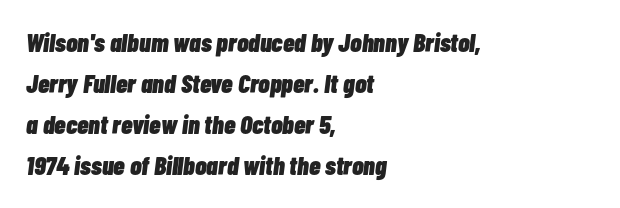
The image shows 26 px bold type, italic (leaning right); set left-aligned, normal line spacing (1.58x), normal letter spacing, not underlined.
